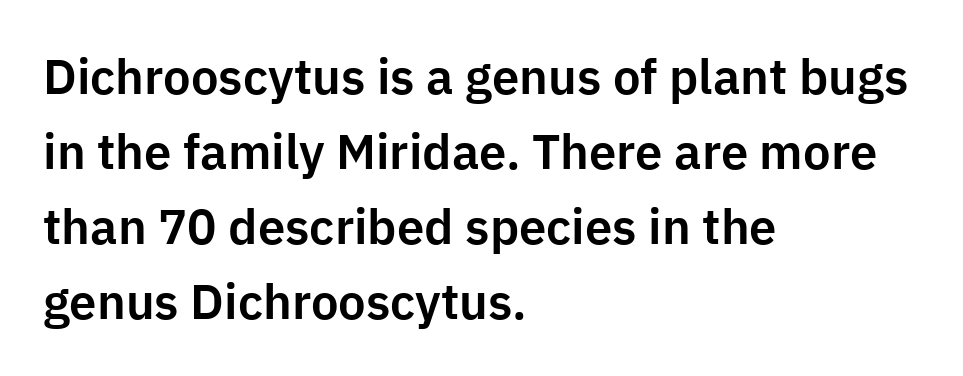
The image shows 49 px sans-serif type, upright; set left-aligned, normal line spacing (1.53x), normal letter spacing, not underlined; low stroke contrast and a medium x-height.
